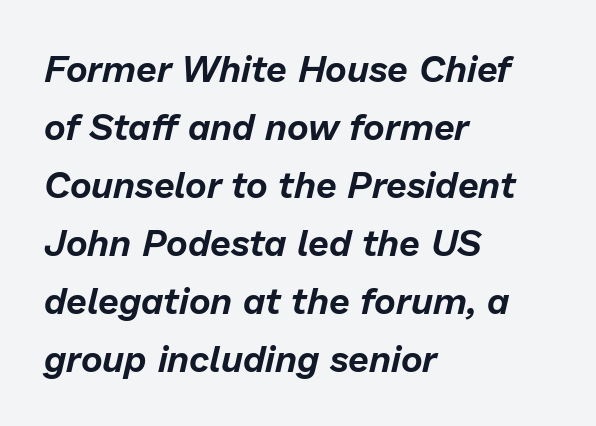
These lines are rendered in a variable-pitch font. Italic? Definitely — the glyphs are oblique. Words float on clear page, feet unadorned. Students, note that the glyphs here touch the page at normal intervals. The rendering anchors every line to the left-hand side.
